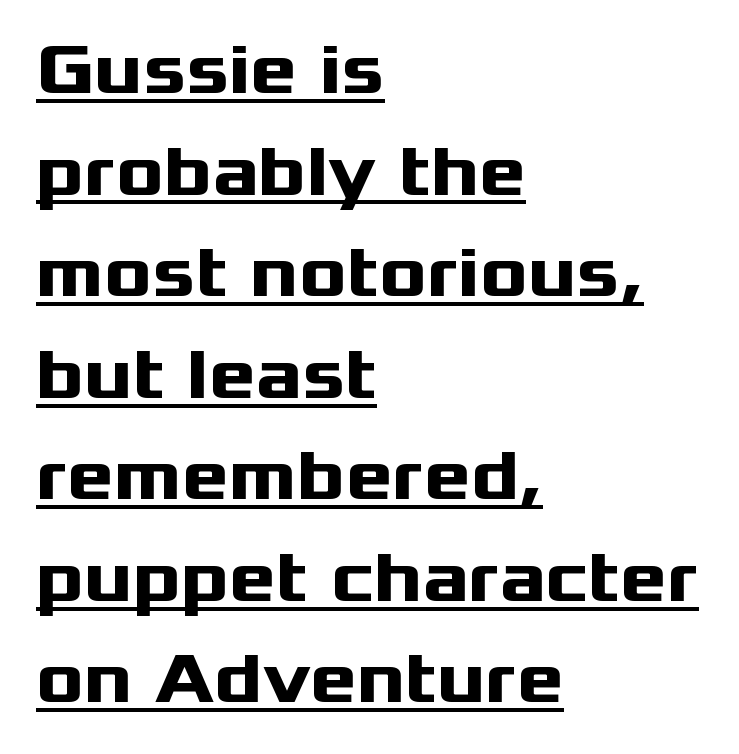
Q: Is the text bold? A: Yes.
Q: Is the text italic (slanted)? A: No, it is upright.
Q: Is the typeface a serif or a sans-serif typeface? A: Sans-serif.
Q: Is the text underlined? A: Yes.
Q: How is the paragraph aligned? A: Left-aligned.
Q: Is the spacing between letters normal or unusually wide? A: Normal.
Q: Is the spacing between lines tight, normal or loose? A: Normal.
Q: Width (condensed, normal, or wide)? A: Wide.
Q: Stroke contrast? A: Medium.
Q: x-height? A: Medium.
Q: Monospaced? A: No.
